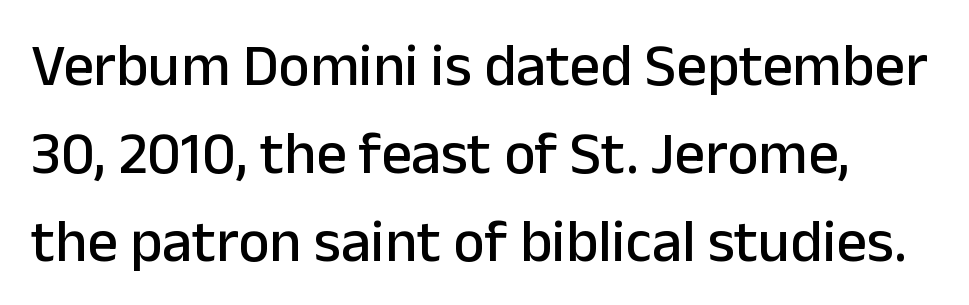
{"serif": "no", "italic": "no", "width": "normal", "stroke_contrast": "low", "x_height": "medium", "monospaced": "no", "underline": "no", "line_spacing": "normal", "line_spacing_ratio": 1.47, "letter_spacing": "normal", "letter_spacing_em": 0.0, "glyph_px": 60}
